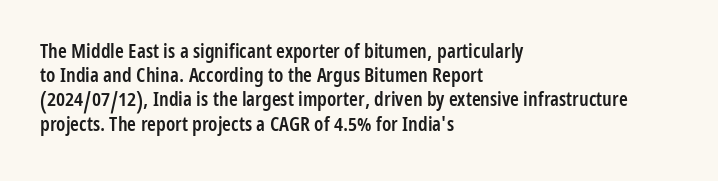
Q: Is the text bold? A: Semi-bold.
Q: Is the text italic (slanted)? A: No, it is upright.
Q: Is the text underlined? A: No.
Q: How is the paragraph aligned? A: Left-aligned.
Q: Is the spacing between letters normal or unusually wide? A: Normal.
